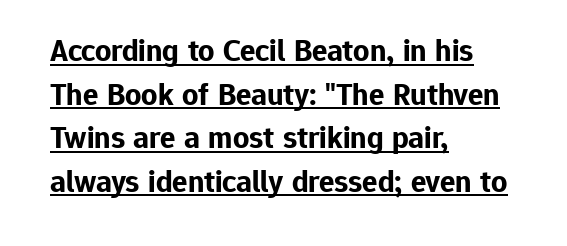
The paragraph shown leans on its left margin. A typesetter would call this proportional, since set widths differ per character. This block has exactly the height ordinary leading produces. Letterform terminals end flat and unadorned throughout the passage. Thick stems and heavy bowls — unmistakably bold.
